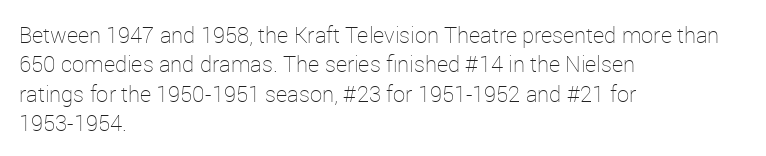
Q: Is the text bold? A: No.
Q: Is the text italic (slanted)? A: No, it is upright.
Q: Is the text underlined? A: No.
Q: How is the paragraph aligned? A: Left-aligned.
Q: Is the spacing between letters normal or unusually wide? A: Normal.
Q: Is the spacing between lines tight, normal or loose? A: Normal.
